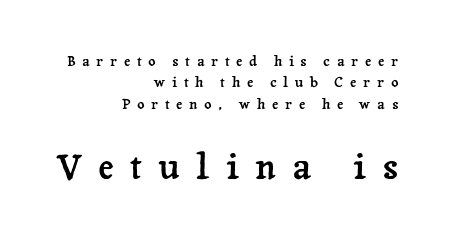
The image shows 35 px serif type, upright; set right-aligned, normal line spacing (1.52x), unusually wide letter spacing (+0.48 em), not underlined; the second (bottom) block is 2.5x larger; low stroke contrast and a medium x-height.
